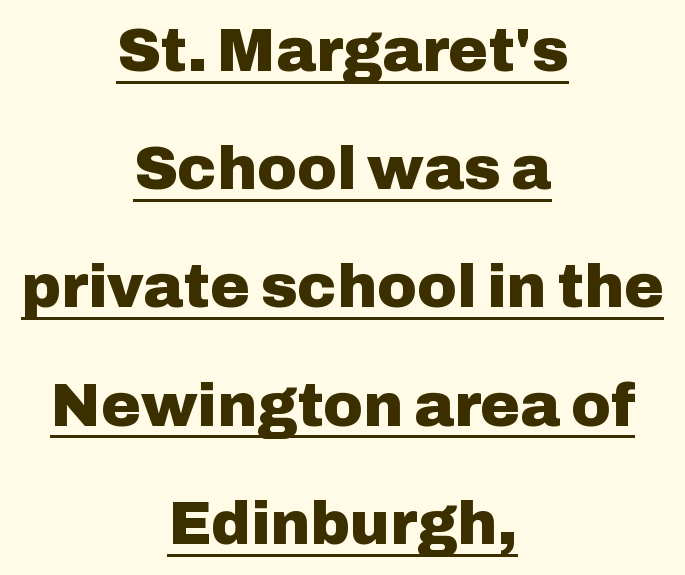
Reading down the column, the eye jumps a long way to each next line. Unlike italic type, these characters show no tilt at all. There is no visible air inserted between adjacent glyphs. The rendering positions every line midway between the sides. What decoration does the sample have? An underline. Bold? Absolutely — the strokes are thick and heavy.
